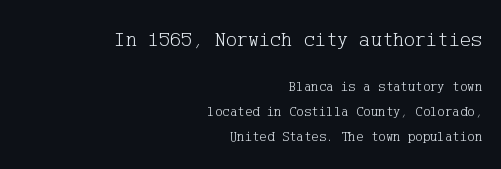
{"italic": "no", "bold": "no", "underline": "no", "align": "right", "line_spacing_ratio": 1.77, "letter_spacing": "normal", "letter_spacing_em": 0.0, "larger_block": "first", "size_ratio": 1.5, "glyph_px": 21}
